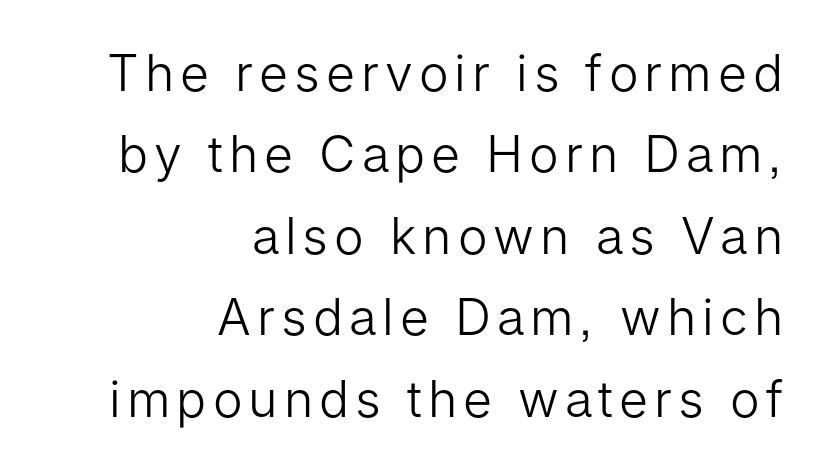
The image shows 50 px light sans-serif type, upright; set right-aligned, normal line spacing (1.63x), not underlined; low stroke contrast and a medium x-height.
